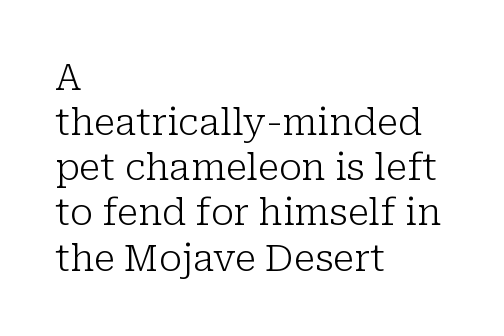
Q: Is the text bold? A: No.
Q: Is the text italic (slanted)? A: No, it is upright.
Q: Is the typeface a serif or a sans-serif typeface? A: Serif.
Q: Is the text underlined? A: No.
Q: How is the paragraph aligned? A: Left-aligned.
Q: Is the spacing between letters normal or unusually wide? A: Normal.
Q: Width (condensed, normal, or wide)? A: Normal.
Q: Stroke contrast? A: Low.
Q: x-height? A: Medium.
Q: Monospaced? A: No.
